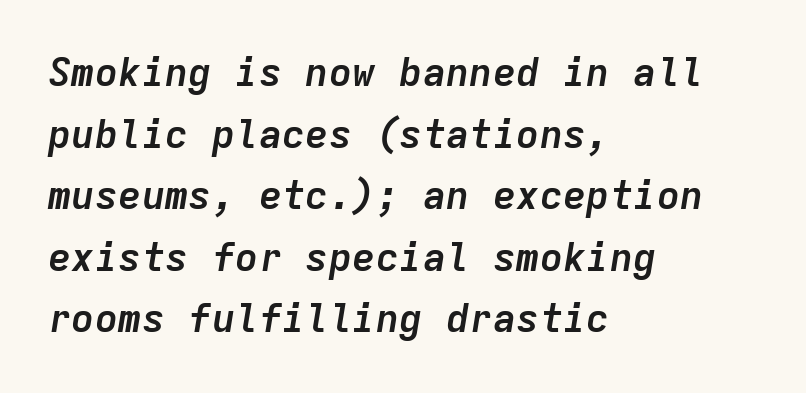
The image shows 39 px semibold type, italic (leaning right), monospaced; set left-aligned, normal line spacing (1.58x), normal letter spacing, not underlined; low stroke contrast and a medium x-height.
